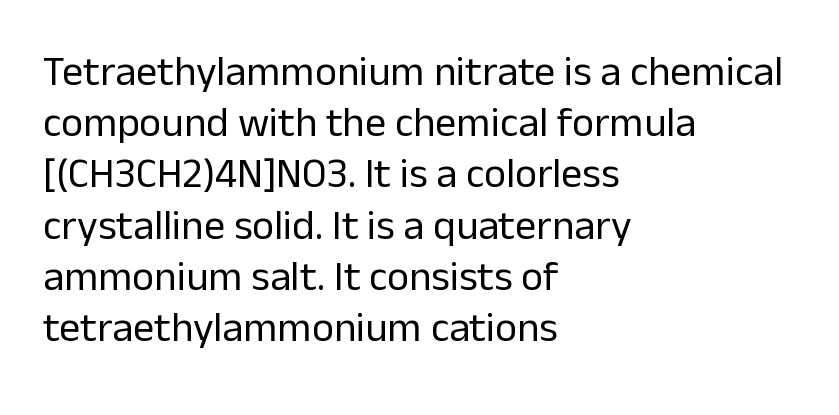
How are the letters spaced? Ordinarily, with no added tracking. This rendering uses left alignment, leaving the right contour irregular. The type family on display is of the sans-serif kind. Clear beneath every line of the passage. Is this a fixed-width face? No — the glyphs have proportional, varying widths.
